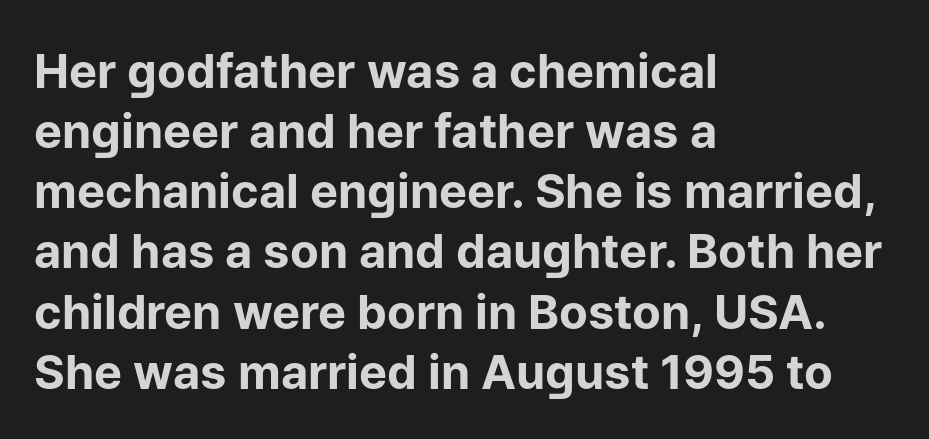
The lines sit at an ordinary, default distance from one another. Observe the absence of serifs on each vertical stroke in this sample. The face used here is proportionally spaced, like ordinary book or web type. A full-strength bold gives these letters their thick strokes. Horizontal alignment here is leftward, the default for most running prose. Glance below the letters and you will spot only blank space.
